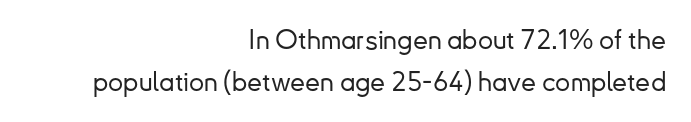
Between one letter and the next there's only the usual sliver of space. Compared with typical paragraphs, the rows here are spaced about the same. You can tell it's not italic because the verticals are truly vertical. Leftover space on each line is placed entirely before the opening word. The string is rendered with underlining switched off.
